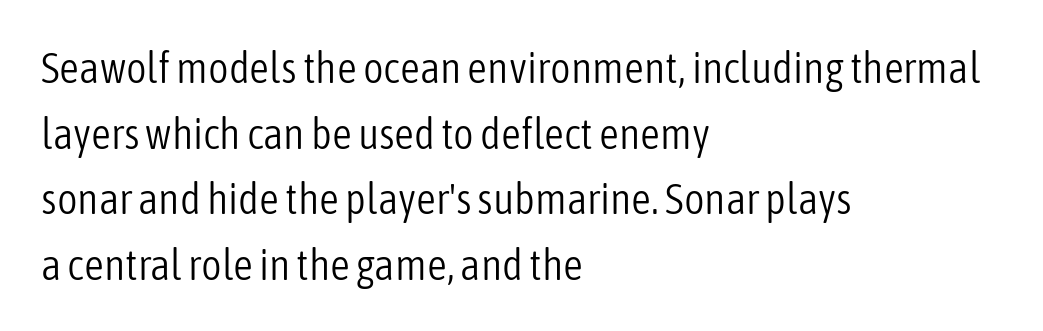
The block of text has a typical density, with ordinary space between rows. Alignment: flush left. The foot of each line stays bare and open. This rendering leaves character spacing at its baseline value. What kind of face is this? One without serifs — a sans. This is roman type, the default non-slanted kind.
